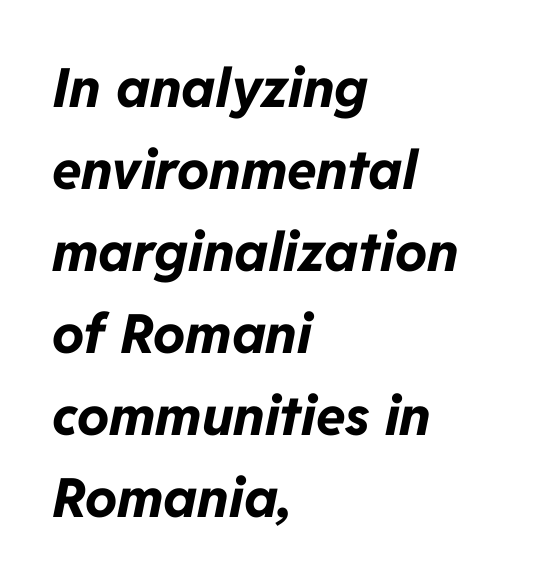
Q: Is the text bold? A: Yes.
Q: Is the text italic (slanted)? A: Yes, it leans right by about 11 degrees.
Q: Is the text underlined? A: No.
Q: How is the paragraph aligned? A: Left-aligned.
Q: Is the spacing between letters normal or unusually wide? A: Normal.
Q: Is the spacing between lines tight, normal or loose? A: Normal.
Q: Width (condensed, normal, or wide)? A: Normal.
Q: Stroke contrast? A: Low.
Q: x-height? A: Medium.
Q: Monospaced? A: No.
